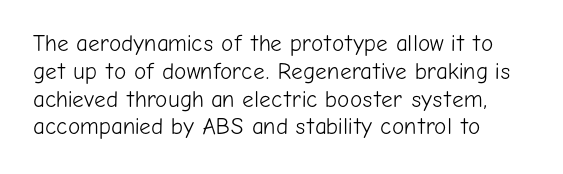
{"italic": "no", "bold": "no", "underline": "no", "line_spacing_ratio": 1.21, "letter_spacing": "normal", "letter_spacing_em": 0.0, "glyph_px": 23}
